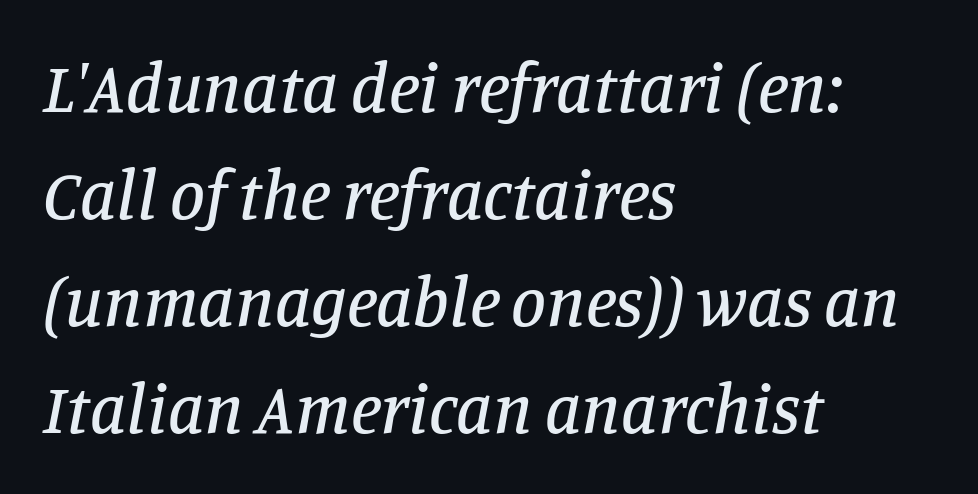
The image shows 70 px serif type, italic (leaning right); set left-aligned, normal line spacing (1.53x), normal letter spacing, not underlined; low stroke contrast and a large x-height.
